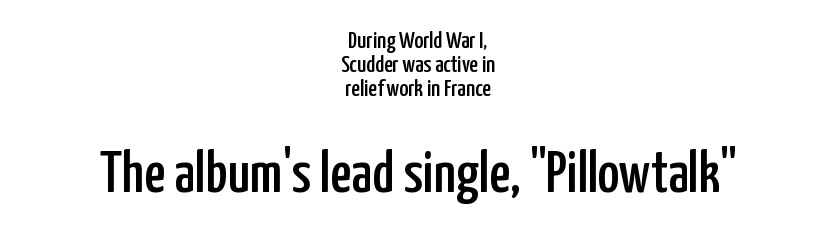
The image shows 59 px condensed sans-serif type, upright; set centered, tight line spacing (0.99x), normal letter spacing, not underlined; the second (bottom) block is 2.46x larger; low stroke contrast and a medium x-height.
